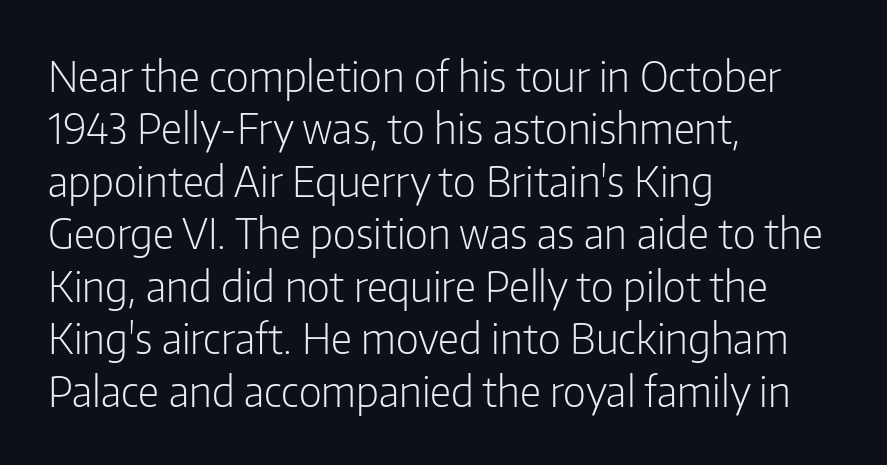
The image shows 42 px light, condensed sans-serif type, upright; set left-aligned, normal line spacing (1.25x), normal letter spacing, not underlined; low stroke contrast and a medium x-height.
